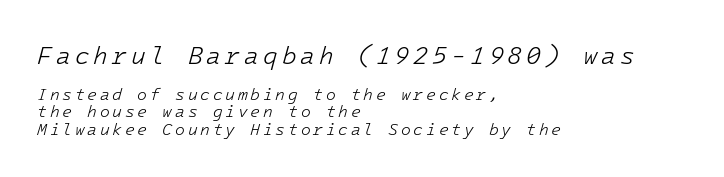
{"italic": "yes", "lean": "right", "slant_degrees": 16, "bold": "no", "underline": "no", "align": "left", "line_spacing": "tight", "line_spacing_ratio": 1.08, "larger_block": "first", "size_ratio": 1.5, "glyph_px": 24}
